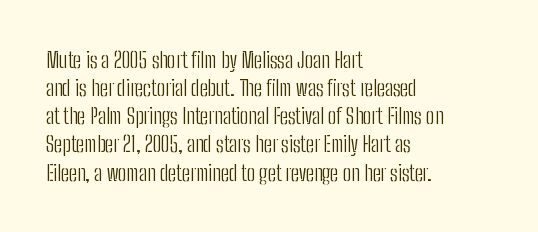
Normally led — the rows are evenly, conventionally spaced. Underlining? Definitely not there. The axis of the letterforms is exactly vertical. The passage is arranged the way most books set body copy — flush left. Default kerning and tracking; the words read as compact shapes.
